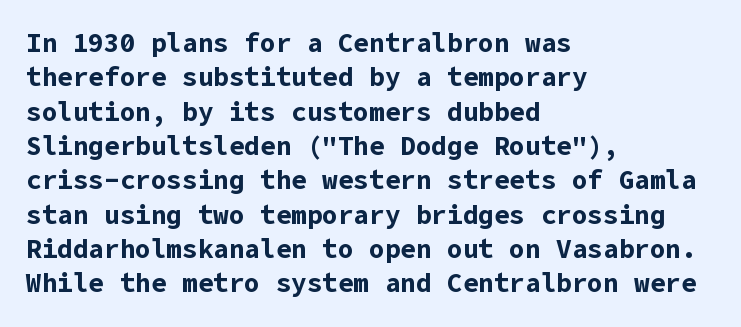
Words appear dense and cohesive because spacing is normal. Typeset ragged right — the left edge is the straight one. This sample keeps an unexceptional amount of space between lines. A clean baseline with only descenders dipping below it. Notice how thick the strokes are: this is what a full bold looks like. This is the regular roman posture of the typeface.
